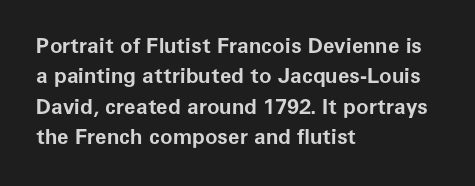
{"italic": "no", "bold": "yes", "underline": "no", "align": "left", "line_spacing": "normal", "line_spacing_ratio": 1.45, "letter_spacing": "normal", "letter_spacing_em": 0.0, "glyph_px": 21}
